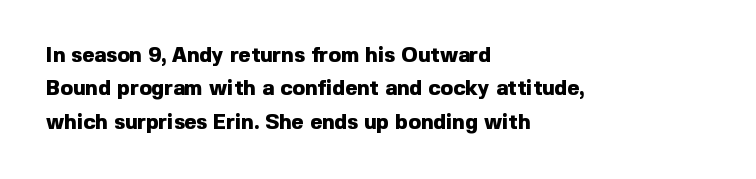
The lines sit at an ordinary, default distance from one another. Bare-footed words on every line. The rendering uses a bold face; every stroke is thick and dark. Posture: upright roman.
